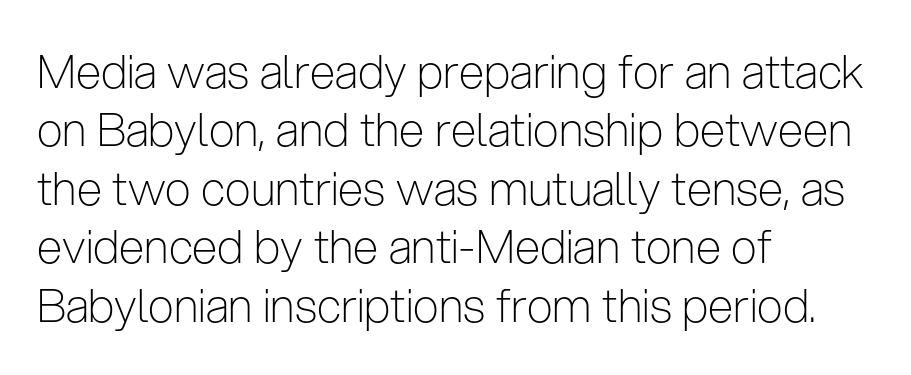
The image shows 46 px light, condensed sans-serif type, upright; set left-aligned, normal line spacing (1.27x), normal letter spacing, not underlined; low stroke contrast and a medium x-height.
